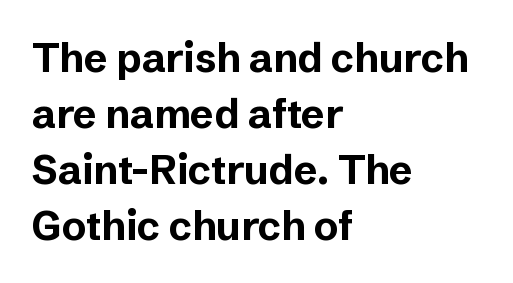
{"serif": "no", "italic": "no", "bold": "yes", "weight": "bold", "width": "normal", "stroke_contrast": "low", "x_height": "medium", "monospaced": "no", "underline": "no", "align": "left", "line_spacing": "normal", "line_spacing_ratio": 1.4, "letter_spacing": "normal", "letter_spacing_em": 0.0, "glyph_px": 40}
